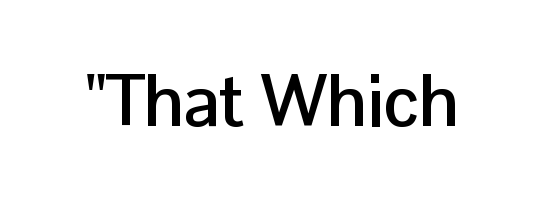
Q: Is the text bold? A: Yes.
Q: Is the text italic (slanted)? A: No, it is upright.
Q: Is the typeface a serif or a sans-serif typeface? A: Sans-serif.
Q: Is the text underlined? A: No.
Q: Is the spacing between letters normal or unusually wide? A: Normal.
Q: Width (condensed, normal, or wide)? A: Normal.
Q: Stroke contrast? A: Low.
Q: x-height? A: Medium.
Q: Monospaced? A: No.
